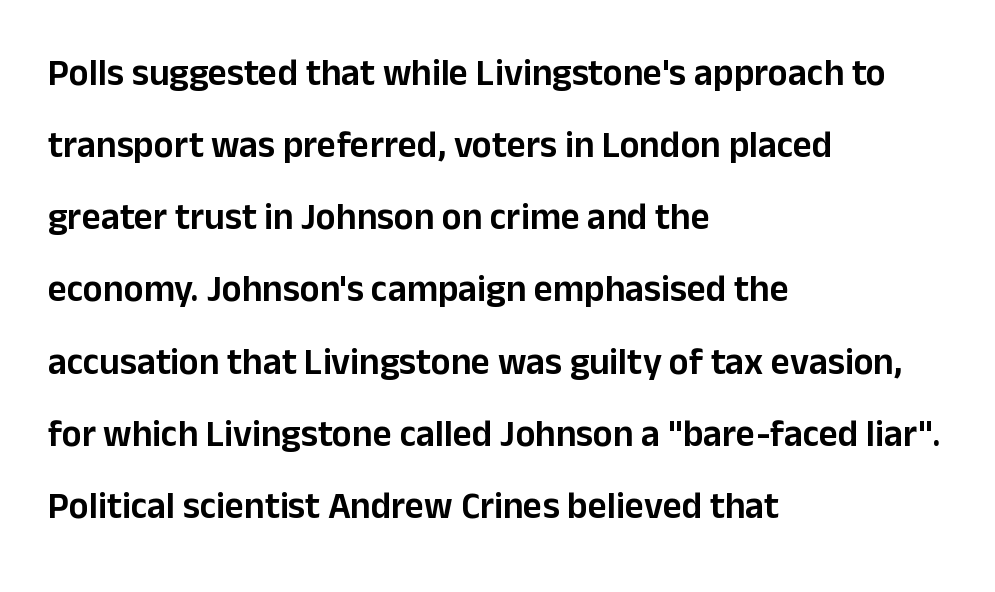
Q: Is the text italic (slanted)? A: No, it is upright.
Q: Is the typeface a serif or a sans-serif typeface? A: Sans-serif.
Q: Is the text underlined? A: No.
Q: How is the paragraph aligned? A: Left-aligned.
Q: Is the spacing between letters normal or unusually wide? A: Normal.
Q: Is the spacing between lines tight, normal or loose? A: Loose.
Q: Width (condensed, normal, or wide)? A: Normal.
Q: Stroke contrast? A: Low.
Q: x-height? A: Medium.
Q: Monospaced? A: No.
